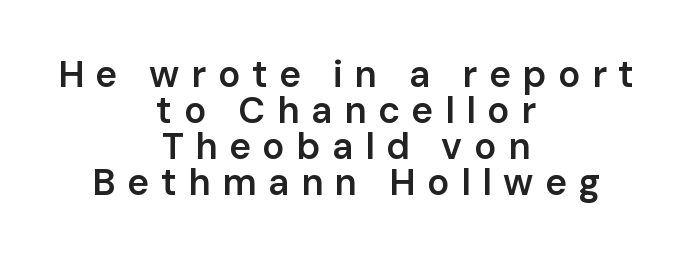
The image shows 37 px semibold sans-serif type, upright; set centered, tight line spacing (0.97x), unusually wide letter spacing (+0.31 em), not underlined; low stroke contrast and a medium x-height.
